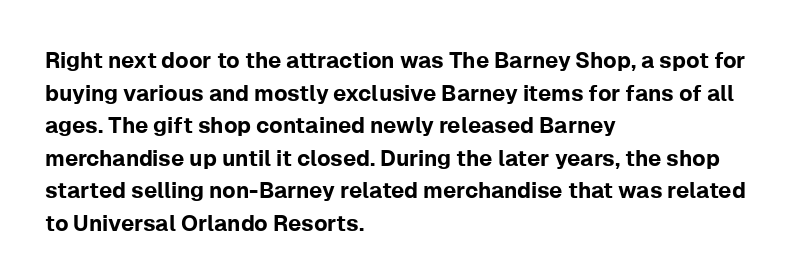
Q: Is the text italic (slanted)? A: No, it is upright.
Q: Is the text underlined? A: No.
Q: How is the paragraph aligned? A: Left-aligned.
Q: Is the spacing between letters normal or unusually wide? A: Normal.
Q: Is the spacing between lines tight, normal or loose? A: Normal.
